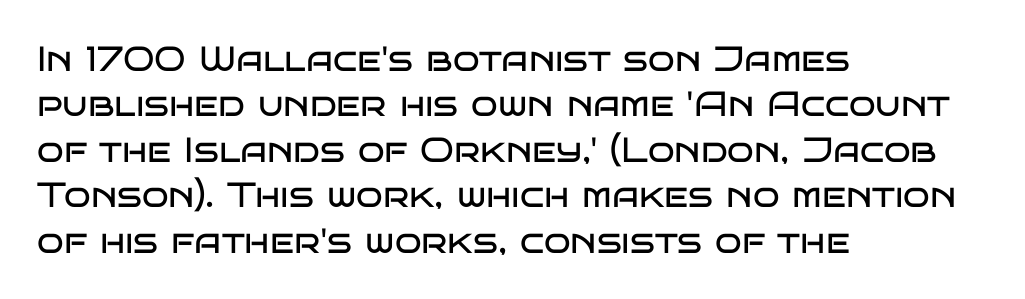
{"serif": "no", "italic": "no", "bold": "no", "weight": "regular", "width": "wide", "stroke_contrast": "low", "x_height": "large", "monospaced": "no", "underline": "no", "align": "left", "line_spacing": "normal", "line_spacing_ratio": 1.3, "letter_spacing": "normal", "letter_spacing_em": 0.0, "glyph_px": 35}
